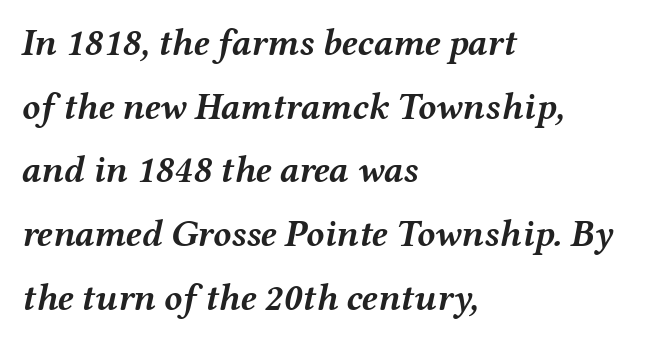
Q: Is the text bold? A: Yes.
Q: Is the text italic (slanted)? A: Yes, it leans right by about 12 degrees.
Q: Is the text underlined? A: No.
Q: How is the paragraph aligned? A: Left-aligned.
Q: Is the spacing between letters normal or unusually wide? A: Normal.
Q: Width (condensed, normal, or wide)? A: Wide.
Q: Stroke contrast? A: Medium.
Q: x-height? A: Medium.
Q: Monospaced? A: No.
